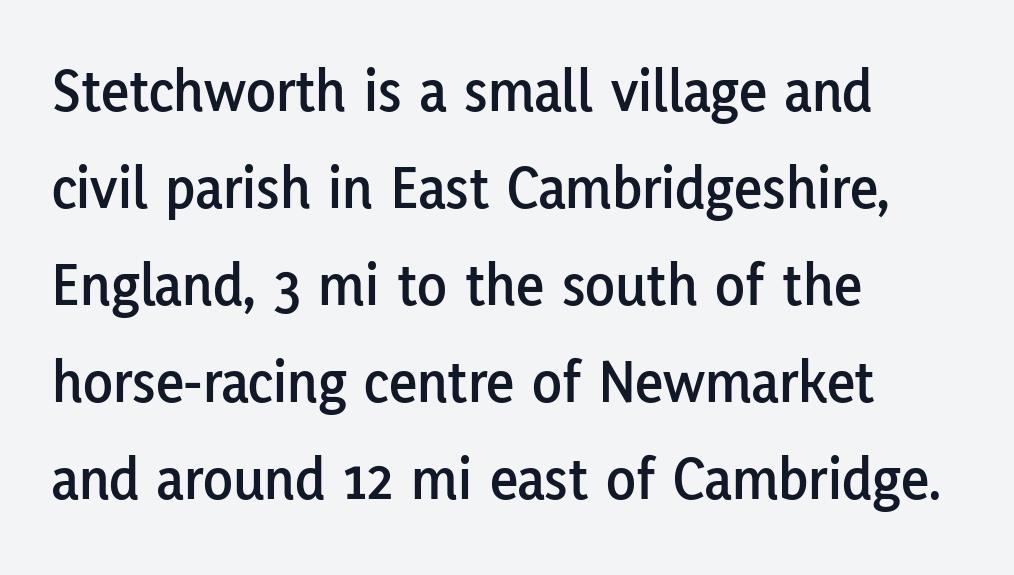
The image shows 61 px sans-serif type, upright; set left-aligned, normal line spacing (1.59x), normal letter spacing, not underlined; low stroke contrast and a medium x-height.
